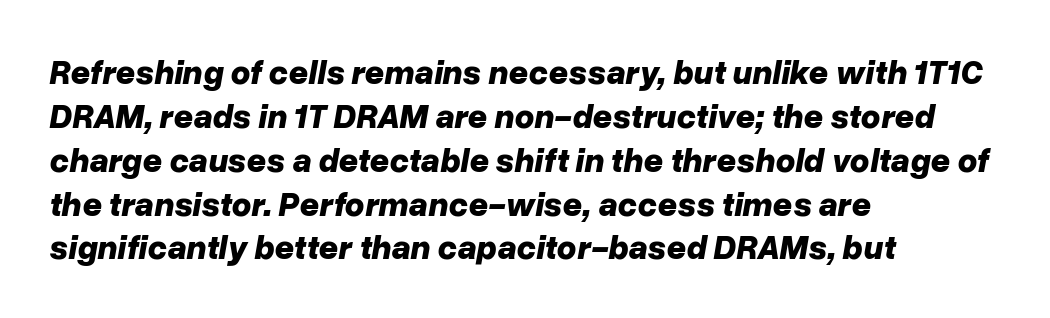
Q: Is the text bold? A: Yes.
Q: Is the text italic (slanted)? A: Yes, it leans right by about 10 degrees.
Q: Is the text underlined? A: No.
Q: How is the paragraph aligned? A: Left-aligned.
Q: Is the spacing between letters normal or unusually wide? A: Normal.
Q: Is the spacing between lines tight, normal or loose? A: Normal.
Q: Width (condensed, normal, or wide)? A: Normal.
Q: Stroke contrast? A: Low.
Q: x-height? A: Medium.
Q: Monospaced? A: No.
